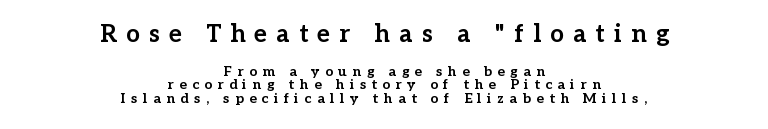
The image shows 24 px bold type, upright; set centered, tight line spacing (0.98x), unusually wide letter spacing (+0.39 em), not underlined; the first (top) block is 1.71x larger.
